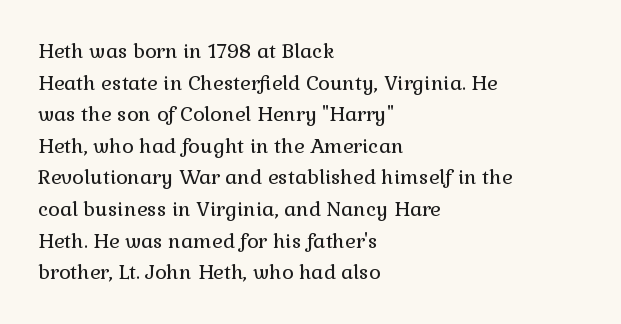
{"italic": "no", "bold": "no", "underline": "no", "align": "left", "line_spacing": "normal", "line_spacing_ratio": 1.58, "letter_spacing": "normal", "letter_spacing_em": 0.0, "glyph_px": 20}
